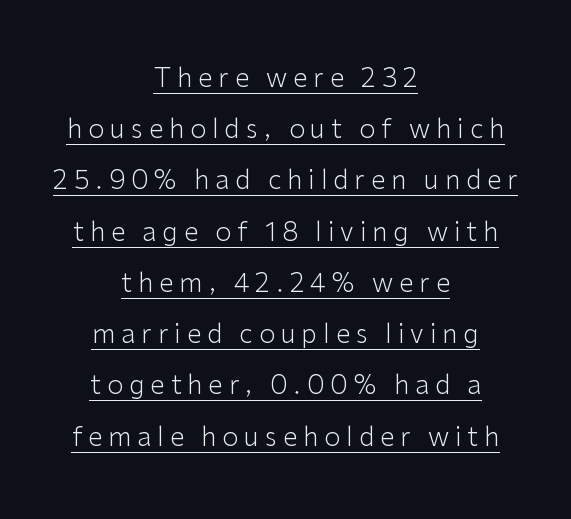
{"italic": "no", "bold": "no", "underline": "yes", "align": "center", "line_spacing": "loose", "line_spacing_ratio": 1.97, "letter_spacing": "wide", "letter_spacing_em": 0.23, "glyph_px": 26}
